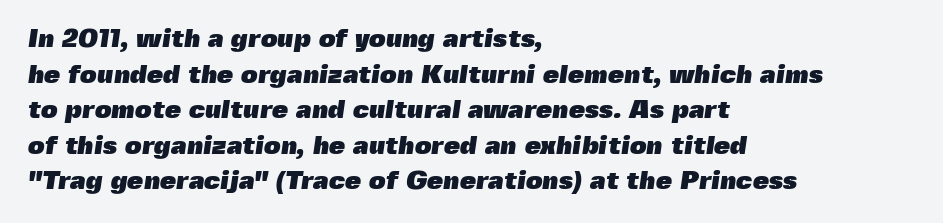
The face used here is rendered with its standard letterfit. The paragraph shown leans on its left margin. In terms of leading, this rendering sits right in the middle. The glyphs are unaccompanied by any horizontal stroke below them.
